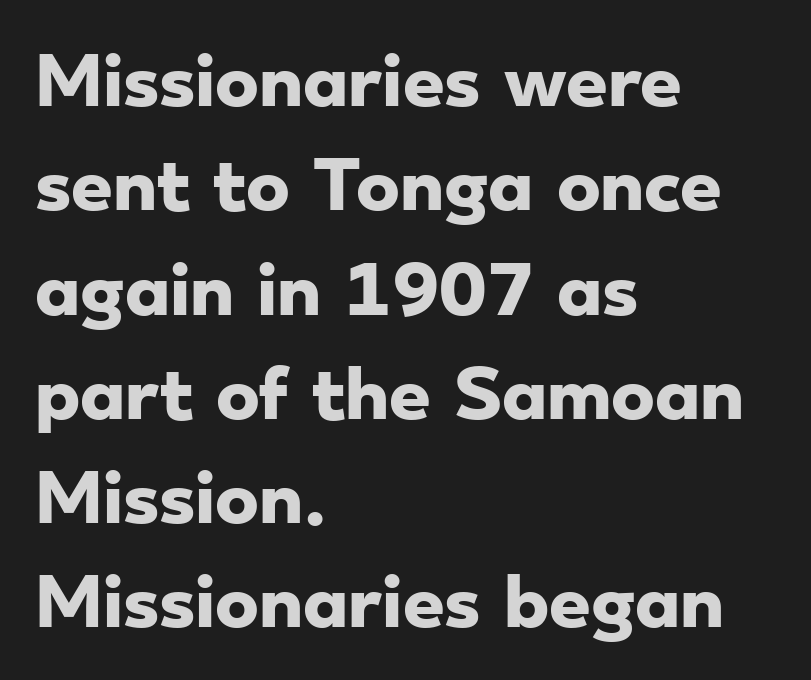
Q: Is the text bold? A: Yes.
Q: Is the typeface a serif or a sans-serif typeface? A: Sans-serif.
Q: Is the text underlined? A: No.
Q: How is the paragraph aligned? A: Left-aligned.
Q: Is the spacing between letters normal or unusually wide? A: Normal.
Q: Is the spacing between lines tight, normal or loose? A: Normal.
Q: Width (condensed, normal, or wide)? A: Wide.
Q: Stroke contrast? A: Low.
Q: x-height? A: Small.
Q: Monospaced? A: No.
